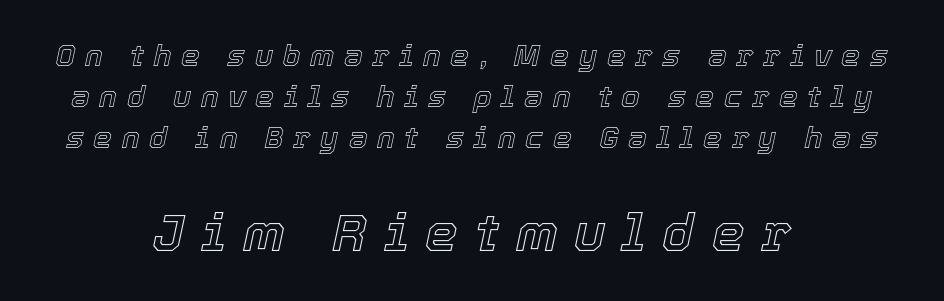
Q: Is the text italic (slanted)? A: Yes, it leans right by about 12 degrees.
Q: Is the text underlined? A: No.
Q: How is the paragraph aligned? A: Centered.
Q: Is the spacing between letters normal or unusually wide? A: Unusually wide.
Q: Is the spacing between lines tight, normal or loose? A: Normal.
Q: Which block of text is set in a larger size, the first (top) or the second (bottom)? A: The second (bottom) one.
Q: Width (condensed, normal, or wide)? A: Normal.
Q: x-height? A: Medium.
Q: Monospaced? A: No.
